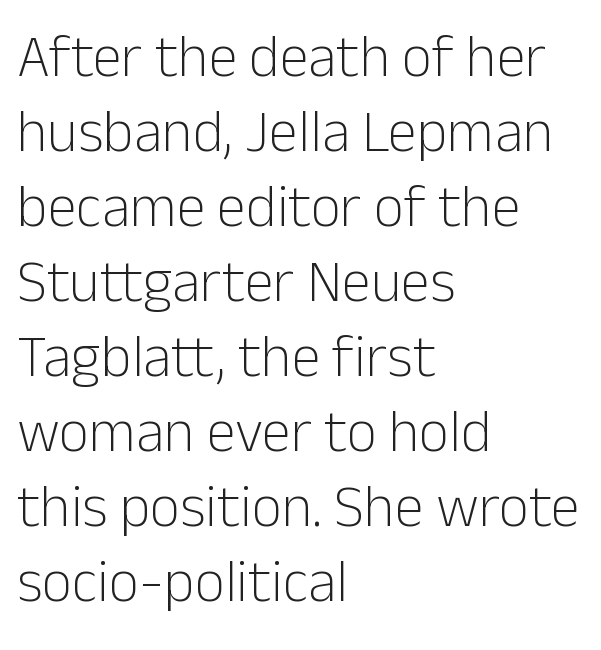
The image shows 59 px light sans-serif type, upright; set left-aligned, normal line spacing (1.27x), normal letter spacing, not underlined; low stroke contrast and a medium x-height.
